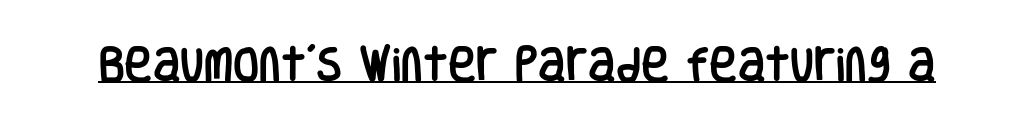
The image shows 38 px condensed sans-serif type, upright; set normal letter spacing, underlined; low stroke contrast and a large x-height.
